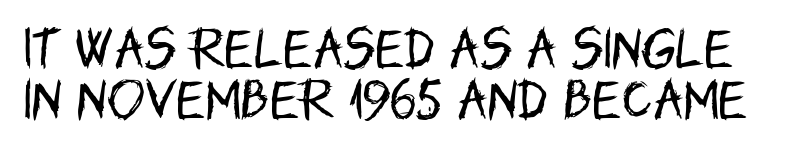
{"serif": "no", "italic": "no", "bold": "no", "weight": "regular", "width": "condensed", "stroke_contrast": "low", "x_height": "large", "monospaced": "no", "underline": "no", "line_spacing": "tight", "line_spacing_ratio": 1.14, "letter_spacing": "normal", "letter_spacing_em": 0.0, "glyph_px": 45}
